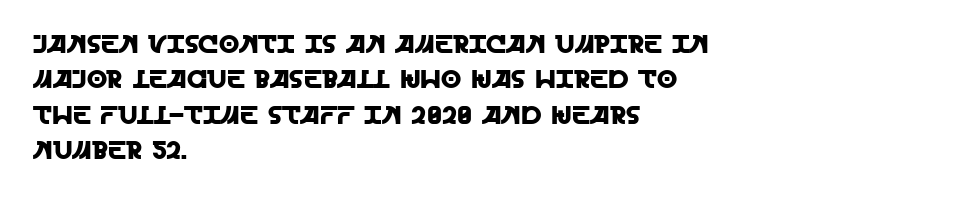
Q: Is the text italic (slanted)? A: No, it is upright.
Q: Is the text underlined? A: No.
Q: How is the paragraph aligned? A: Left-aligned.
Q: Is the spacing between letters normal or unusually wide? A: Normal.
Q: Is the spacing between lines tight, normal or loose? A: Normal.
